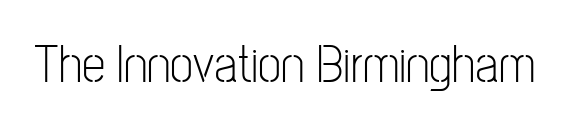
The image shows 53 px light, condensed sans-serif type, upright; set normal letter spacing, not underlined; low stroke contrast and a medium x-height.
